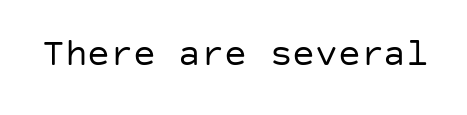
The image shows 38 px regular-weight sans-serif type, upright; set normal letter spacing, not underlined; low stroke contrast and a large x-height.
